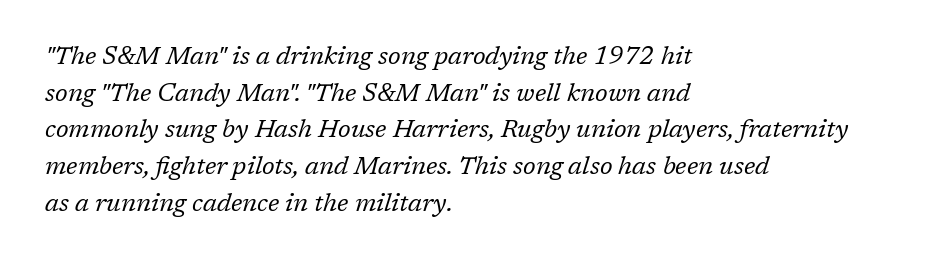
Is the type slanted? Yes — the strokes lean at a clear angle. Nobody drew a line under any word here. Here the glyphs are tracked normally, forming tight word shapes. The designer left line spacing at the default.
